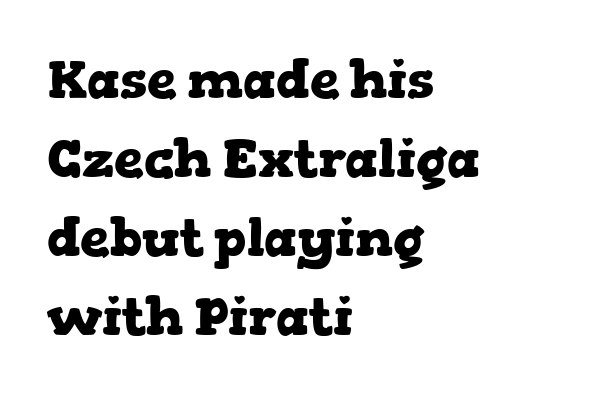
Q: Is the text bold? A: Yes.
Q: Is the text italic (slanted)? A: No, it is upright.
Q: Is the typeface a serif or a sans-serif typeface? A: Serif.
Q: Is the text underlined? A: No.
Q: How is the paragraph aligned? A: Left-aligned.
Q: Is the spacing between letters normal or unusually wide? A: Normal.
Q: Is the spacing between lines tight, normal or loose? A: Normal.
Q: Width (condensed, normal, or wide)? A: Wide.
Q: Stroke contrast? A: Low.
Q: x-height? A: Medium.
Q: Monospaced? A: No.
